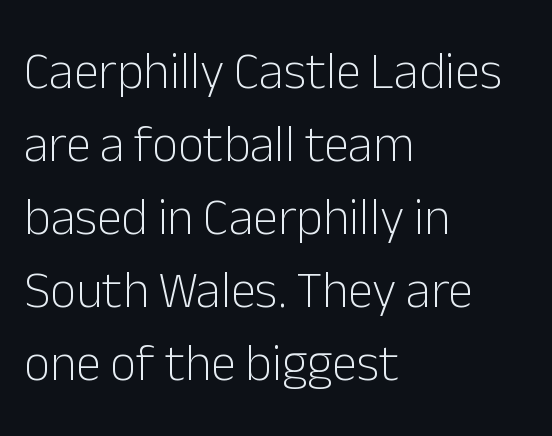
Q: Is the text bold? A: No.
Q: Is the text italic (slanted)? A: No, it is upright.
Q: Is the typeface a serif or a sans-serif typeface? A: Sans-serif.
Q: Is the text underlined? A: No.
Q: How is the paragraph aligned? A: Left-aligned.
Q: Is the spacing between letters normal or unusually wide? A: Normal.
Q: Is the spacing between lines tight, normal or loose? A: Normal.
Q: Width (condensed, normal, or wide)? A: Normal.
Q: Stroke contrast? A: Low.
Q: x-height? A: Medium.
Q: Monospaced? A: No.
